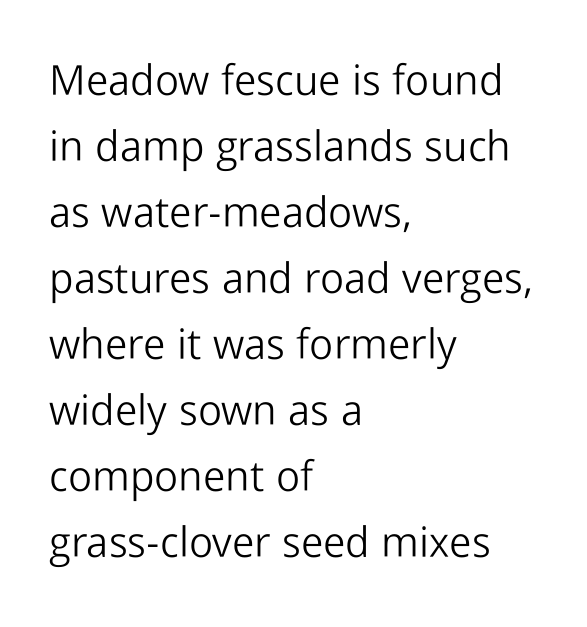
Posture: upright roman. Heft: none added — not bold. Each letter keeps its own natural width here, so spacing adapts to shape. Horizontal bands of white between lines are of average thickness. These lines keep a tight, regular rhythm from letter to letter.
